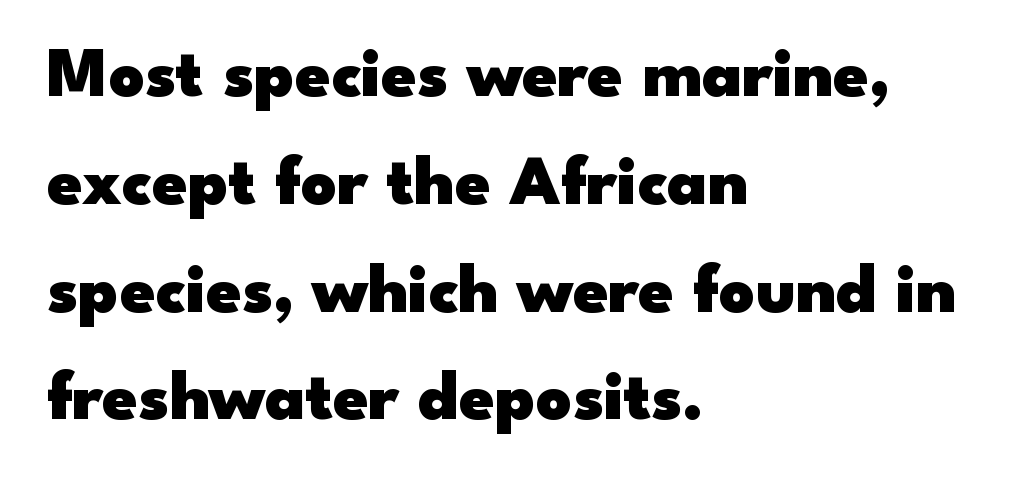
{"serif": "no", "italic": "no", "bold": "yes", "weight": "heavy", "width": "wide", "stroke_contrast": "low", "x_height": "small", "monospaced": "no", "underline": "no", "align": "left", "line_spacing": "normal", "line_spacing_ratio": 1.54, "letter_spacing": "normal", "letter_spacing_em": 0.0, "glyph_px": 70}
